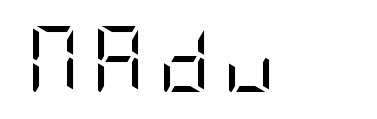
The image shows 65 px regular-weight, condensed sans-serif type, upright; set not underlined; low stroke contrast and a large x-height.
